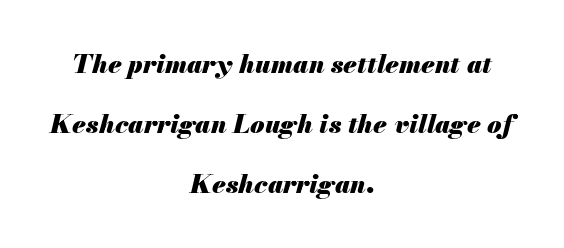
{"italic": "yes", "lean": "right", "slant_degrees": 13, "bold": "yes", "underline": "no", "align": "center", "line_spacing": "loose", "line_spacing_ratio": 2.31, "letter_spacing": "normal", "letter_spacing_em": 0.0, "glyph_px": 26}
